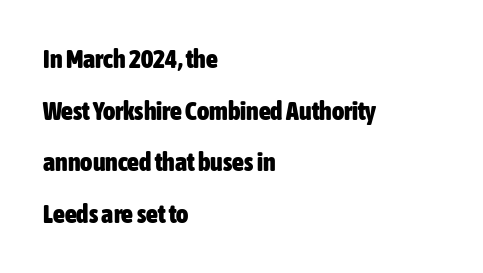
{"italic": "no", "bold": "yes", "underline": "no", "align": "left", "line_spacing": "loose", "line_spacing_ratio": 1.99, "letter_spacing": "normal", "letter_spacing_em": 0.0, "glyph_px": 26}
